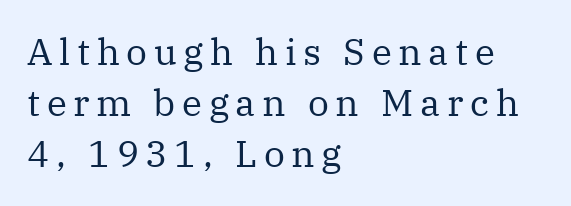
Weight: not bold — regular or lighter. The passage is arranged the way most books set body copy — flush left. Here the designer chose a conventional face with non-uniform glyph widths. This sample uses an upright cut, with every glyph sitting square on the baseline. The font family rendered here belongs to the serif group. Evenly set lines give the paragraph a standard silhouette.
